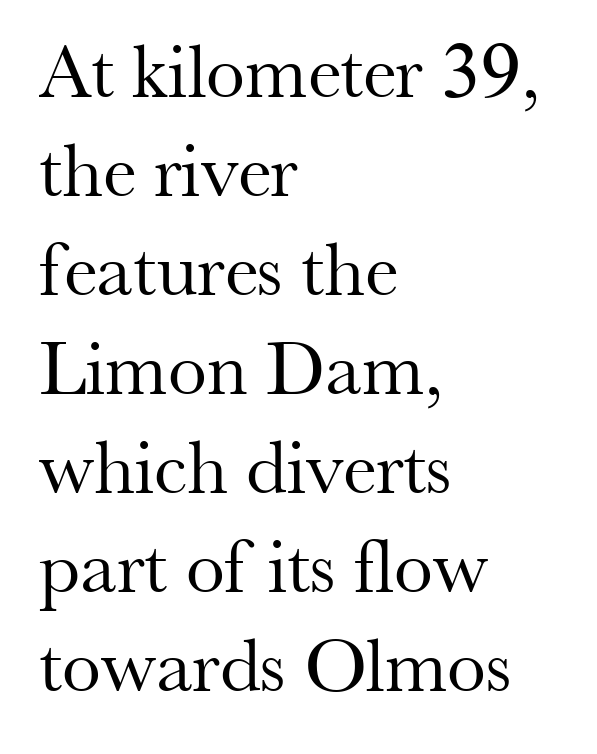
Q: Is the text bold? A: No.
Q: Is the text italic (slanted)? A: No, it is upright.
Q: Is the typeface a serif or a sans-serif typeface? A: Serif.
Q: Is the text underlined? A: No.
Q: How is the paragraph aligned? A: Left-aligned.
Q: Is the spacing between letters normal or unusually wide? A: Normal.
Q: Is the spacing between lines tight, normal or loose? A: Normal.
Q: Width (condensed, normal, or wide)? A: Normal.
Q: Stroke contrast? A: Medium.
Q: x-height? A: Small.
Q: Monospaced? A: No.
